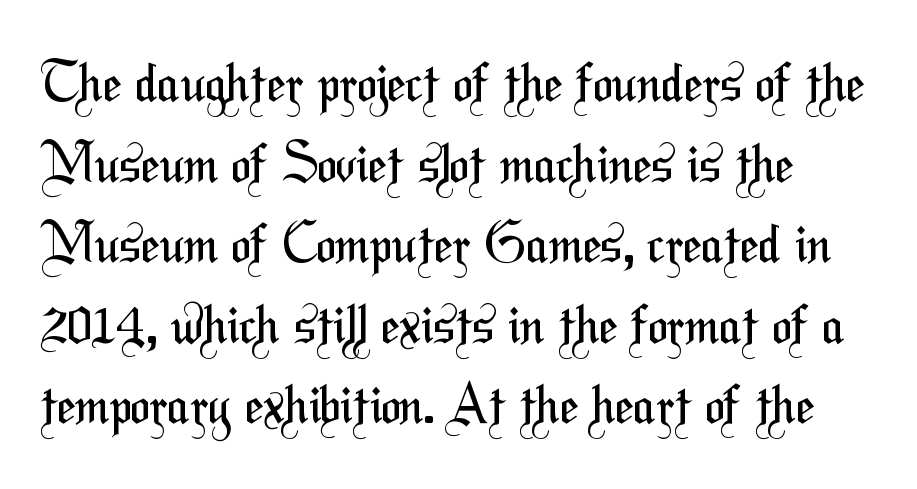
The image shows 53 px regular-weight, condensed sans-serif type; set left-aligned, normal line spacing (1.52x), normal letter spacing, not underlined; medium stroke contrast and a medium x-height.
